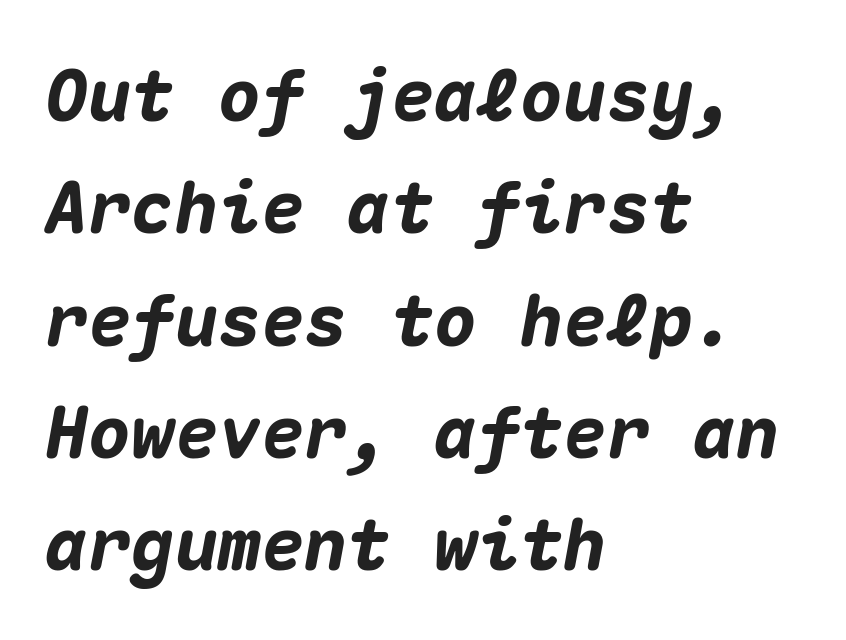
If you measured baseline to baseline, you'd find a middling distance. Notice how the stems are inclined rather than vertical — that's the hallmark of italics. Caption: standard tracking, unaltered. Think of a typewriter: that constant character pitch is what you see here. Pretty heavy lettering here — definitely bold. Plain, unruled lines of type.
